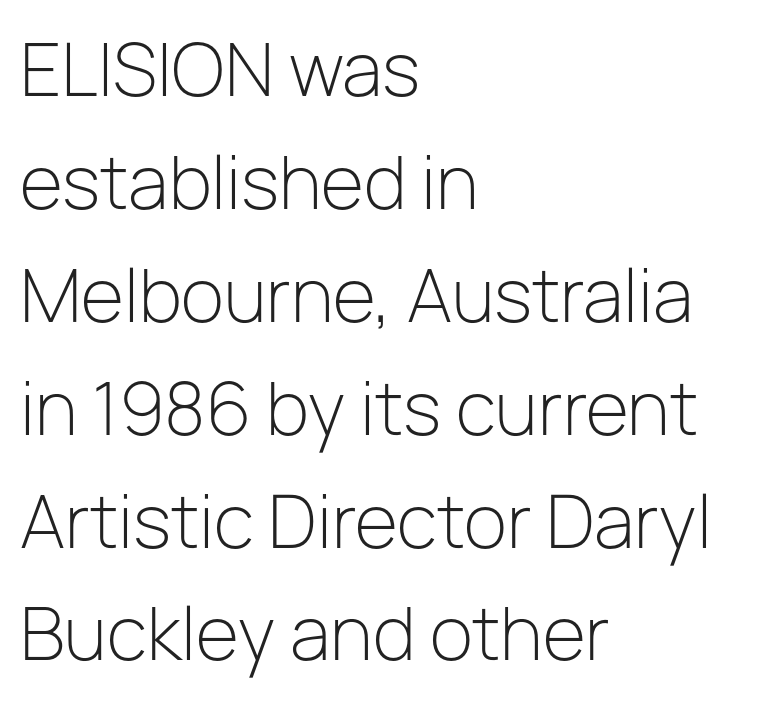
{"serif": "no", "italic": "no", "bold": "no", "weight": "light", "width": "normal", "stroke_contrast": "low", "x_height": "medium", "monospaced": "no", "underline": "no", "align": "left", "line_spacing": "normal", "line_spacing_ratio": 1.59, "letter_spacing": "normal", "letter_spacing_em": 0.0, "glyph_px": 71}
